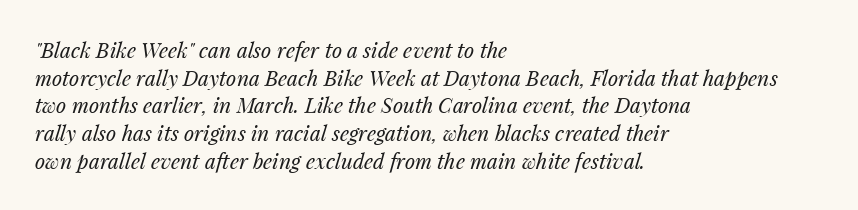
Q: Is the text bold? A: No.
Q: Is the text italic (slanted)? A: Yes, it leans right by about 14 degrees.
Q: Is the text underlined? A: No.
Q: How is the paragraph aligned? A: Left-aligned.
Q: Is the spacing between letters normal or unusually wide? A: Normal.
Q: Is the spacing between lines tight, normal or loose? A: Normal.
